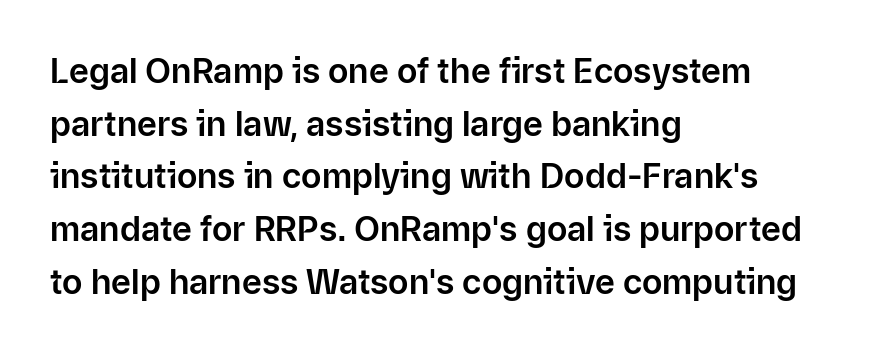
Q: Is the text italic (slanted)? A: No, it is upright.
Q: Is the typeface a serif or a sans-serif typeface? A: Sans-serif.
Q: Is the text underlined? A: No.
Q: How is the paragraph aligned? A: Left-aligned.
Q: Is the spacing between letters normal or unusually wide? A: Normal.
Q: Is the spacing between lines tight, normal or loose? A: Normal.
Q: Width (condensed, normal, or wide)? A: Normal.
Q: Stroke contrast? A: Low.
Q: x-height? A: Medium.
Q: Monospaced? A: No.
